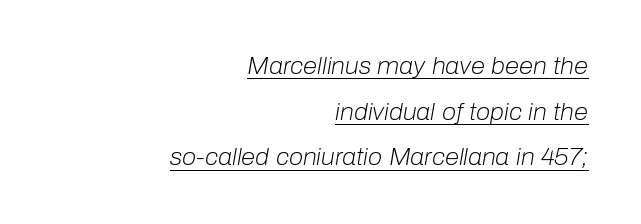
Q: Is the text bold? A: No.
Q: Is the text italic (slanted)? A: Yes, it leans right by about 10 degrees.
Q: Is the text underlined? A: Yes.
Q: How is the paragraph aligned? A: Right-aligned.
Q: Is the spacing between letters normal or unusually wide? A: Normal.
Q: Is the spacing between lines tight, normal or loose? A: Loose.
